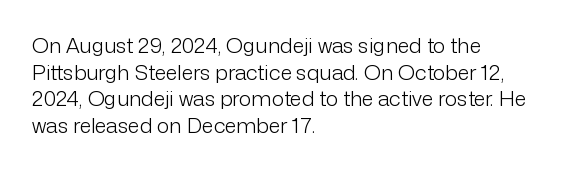
Q: Is the text bold? A: No.
Q: Is the text italic (slanted)? A: No, it is upright.
Q: Is the text underlined? A: No.
Q: How is the paragraph aligned? A: Left-aligned.
Q: Is the spacing between letters normal or unusually wide? A: Normal.
Q: Is the spacing between lines tight, normal or loose? A: Normal.
